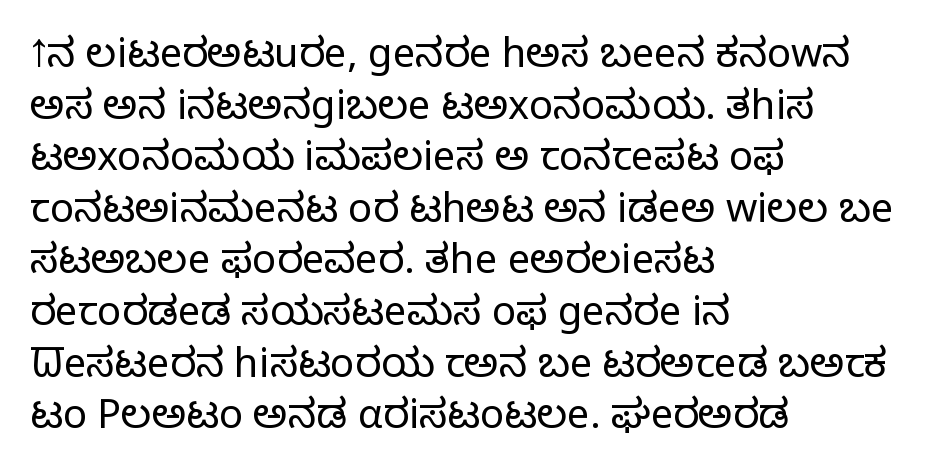
Regarding leading, the lines here are spaced in the standard way. Check the space under the baseline: it is left empty. Alignment: flush left. The text was rendered using a sans face with plain stroke endings.
